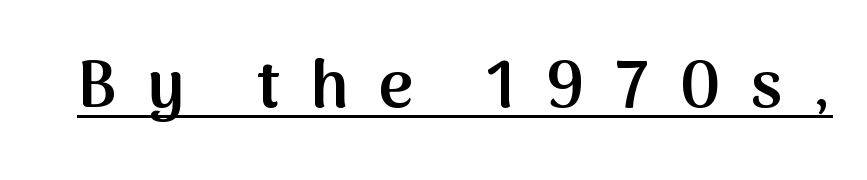
The axis of the letterforms is exactly vertical. These characters rest on top of a visible drawn line. The tracking reads as deliberately expanded to a designer's eye. Compared with an ordinary text face, these strokes are moderately heavier — a semibold.
